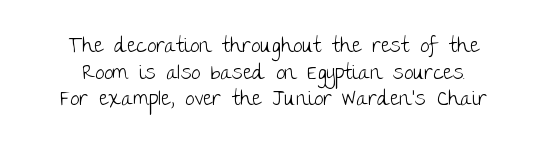
Q: Is the text bold? A: No.
Q: Is the text italic (slanted)? A: No, it is upright.
Q: Is the text underlined? A: No.
Q: How is the paragraph aligned? A: Centered.
Q: Is the spacing between letters normal or unusually wide? A: Normal.
Q: Is the spacing between lines tight, normal or loose? A: Normal.
